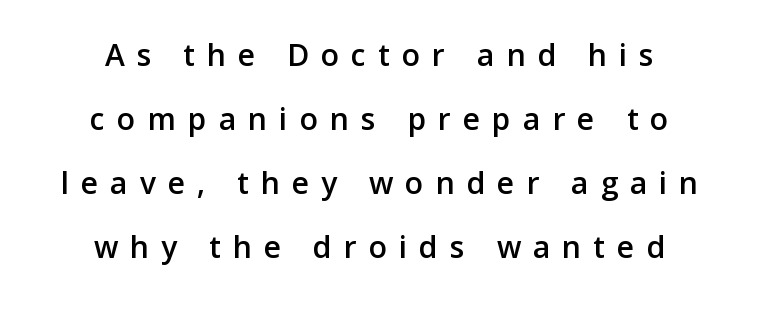
A bit beefed up — I'd call it semibold rather than bold. Reading down the column, the eye jumps a long way to each next line. To sum up the face: it is a sans, with no serifs. Every character sits straight up, as roman type does. Descender tails drop into unmarked territory. Visually the block forms a symmetrical silhouette, jagged on both flanks.
